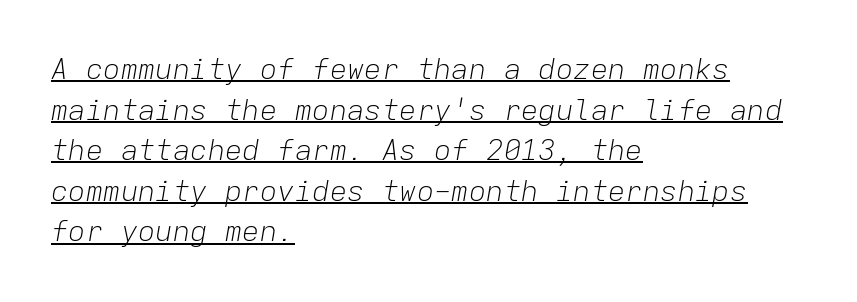
Left-aligned paragraph, ragged on the right. Each line of the rendering has a horizontal stroke beneath the glyphs. This reads as an unemphasized weight, regular at the heaviest. The passage shown is typed in a monospace face where columns stay perfectly aligned. Look at the tracking — it's just the regular setting, nothing added. Rows of type keep a routine distance in the vertical direction.
